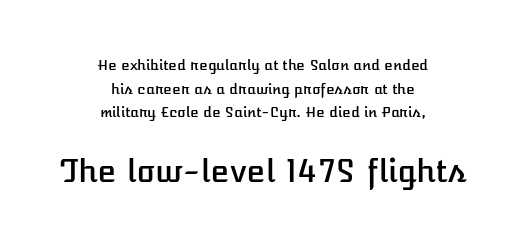
{"italic": "no", "width": "normal", "stroke_contrast": "low", "x_height": "medium", "monospaced": "no", "underline": "no", "align": "center", "line_spacing": "normal", "line_spacing_ratio": 1.68, "letter_spacing": "normal", "letter_spacing_em": 0.0, "larger_block": "second", "size_ratio": 2.21, "glyph_px": 31}
